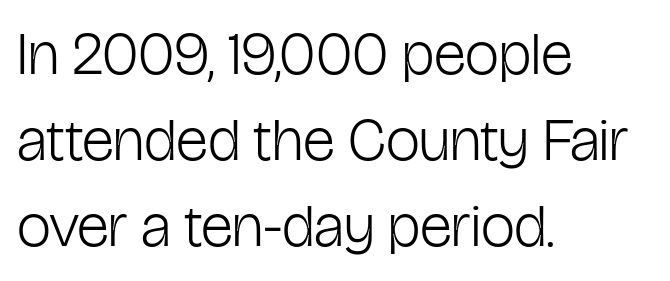
Q: Is the text bold? A: No.
Q: Is the text italic (slanted)? A: No, it is upright.
Q: Is the typeface a serif or a sans-serif typeface? A: Sans-serif.
Q: Is the text underlined? A: No.
Q: How is the paragraph aligned? A: Left-aligned.
Q: Is the spacing between letters normal or unusually wide? A: Normal.
Q: Is the spacing between lines tight, normal or loose? A: Normal.
Q: Width (condensed, normal, or wide)? A: Condensed.
Q: Stroke contrast? A: Low.
Q: x-height? A: Medium.
Q: Monospaced? A: No.
